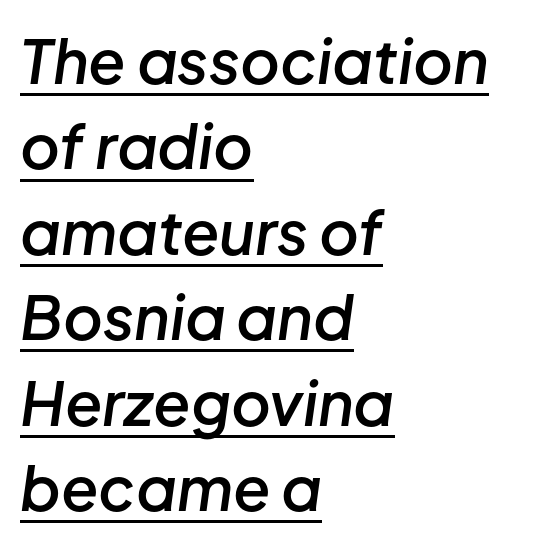
{"italic": "yes", "lean": "right", "slant_degrees": 8, "bold": "semi", "weight": "semibold", "width": "normal", "stroke_contrast": "low", "x_height": "medium", "monospaced": "no", "underline": "yes", "align": "left", "line_spacing": "normal", "line_spacing_ratio": 1.4, "letter_spacing": "normal", "letter_spacing_em": 0.0, "glyph_px": 61}
